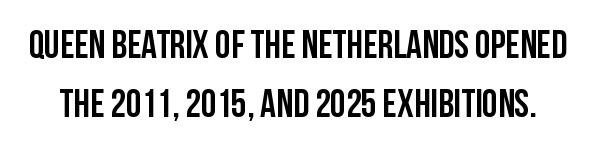
Q: Is the text italic (slanted)? A: No, it is upright.
Q: Is the typeface a serif or a sans-serif typeface? A: Sans-serif.
Q: Is the text underlined? A: No.
Q: Is the spacing between letters normal or unusually wide? A: Normal.
Q: Is the spacing between lines tight, normal or loose? A: Normal.
Q: Width (condensed, normal, or wide)? A: Condensed.
Q: Stroke contrast? A: Low.
Q: x-height? A: Large.
Q: Monospaced? A: No.
